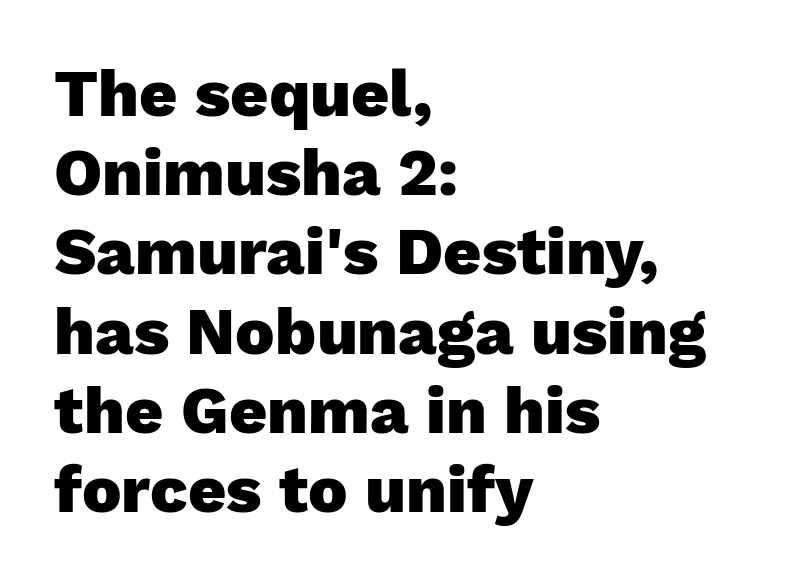
Q: Is the text bold? A: Yes.
Q: Is the text italic (slanted)? A: No, it is upright.
Q: Is the typeface a serif or a sans-serif typeface? A: Sans-serif.
Q: Is the text underlined? A: No.
Q: How is the paragraph aligned? A: Left-aligned.
Q: Is the spacing between letters normal or unusually wide? A: Normal.
Q: Width (condensed, normal, or wide)? A: Normal.
Q: Stroke contrast? A: Low.
Q: x-height? A: Medium.
Q: Monospaced? A: No.
